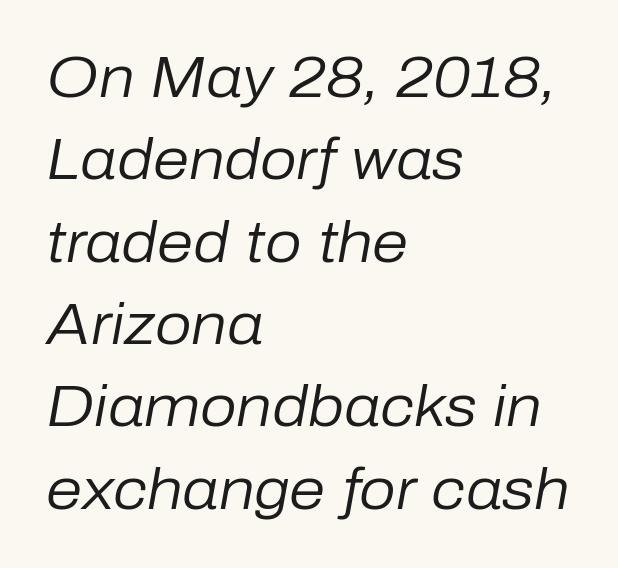
The horizontal fit of the characters is conventional and even. The string is rendered with underlining switched off. Summary of vertical rhythm: regular, with standard interline spacing. Stem width sits at or under what a default text font uses. The letters advance in unequal steps, a hallmark of proportional type.
